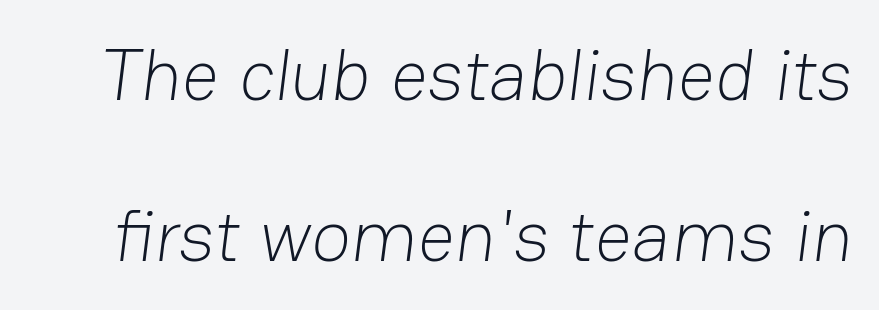
The image shows 73 px light sans-serif type; set loose line spacing (2.2x), normal letter spacing, not underlined; low stroke contrast and a medium x-height.
